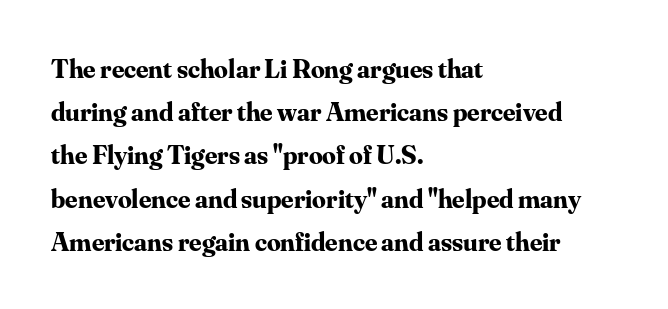
Layout note: lines flush left. Decoration check: the copy has no underline. Each new line begins a customary step beneath the previous one. The characters look thick and weighty, a clear bold. Do the letters lean? They stand straight.
